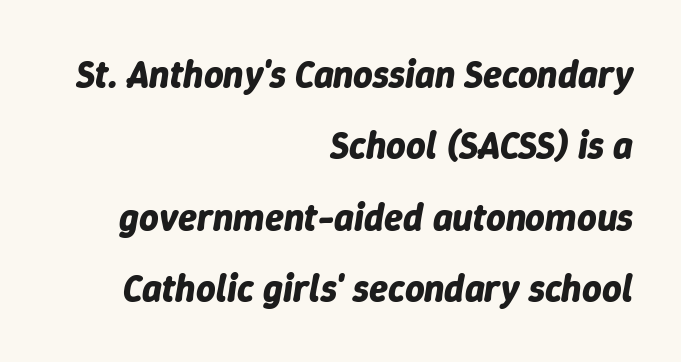
{"italic": "yes", "lean": "right", "slant_degrees": 9, "bold": "yes", "weight": "bold", "width": "normal", "stroke_contrast": "low", "x_height": "medium", "monospaced": "no", "underline": "no", "align": "right", "line_spacing_ratio": 1.88, "letter_spacing": "normal", "letter_spacing_em": 0.0, "glyph_px": 38}
